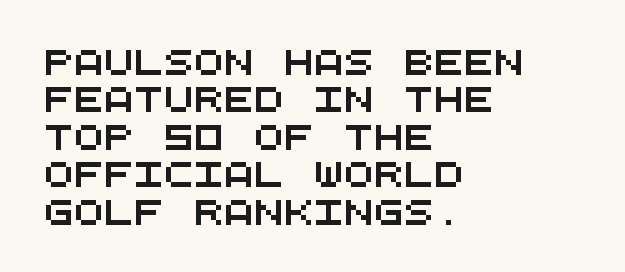
{"underline": "no", "align": "left", "line_spacing": "normal", "line_spacing_ratio": 1.5, "letter_spacing": "normal", "letter_spacing_em": 0.0, "glyph_px": 25}
